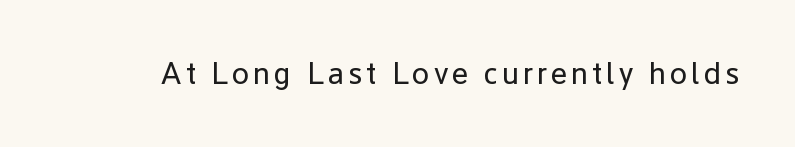
The type family on display is of the sans-serif kind. The string is rendered with underlining switched off. Varying glyph widths throughout — classic text-font behaviour. The cut favours lightness, reaching ordinary text weight at its darkest.
